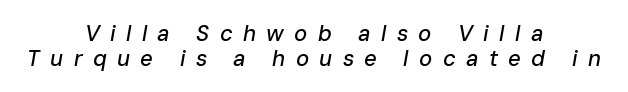
The image shows 22 px text type, italic (leaning right); set centered, tight line spacing (1.13x), unusually wide letter spacing (+0.47 em), not underlined.
